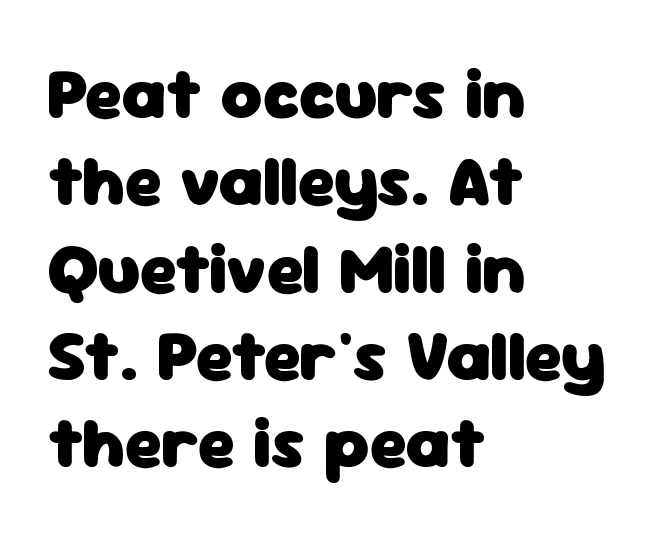
Q: Is the text bold? A: Yes.
Q: Is the text italic (slanted)? A: No, it is upright.
Q: Is the typeface a serif or a sans-serif typeface? A: Sans-serif.
Q: Is the text underlined? A: No.
Q: How is the paragraph aligned? A: Left-aligned.
Q: Is the spacing between letters normal or unusually wide? A: Normal.
Q: Width (condensed, normal, or wide)? A: Normal.
Q: Stroke contrast? A: Low.
Q: x-height? A: Medium.
Q: Monospaced? A: No.
